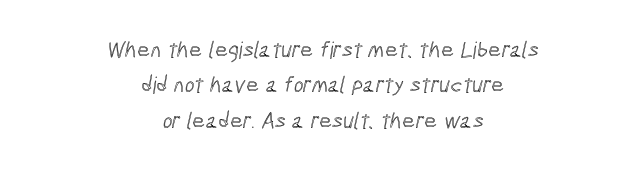
Q: Is the text underlined? A: No.
Q: How is the paragraph aligned? A: Centered.
Q: Is the spacing between letters normal or unusually wide? A: Normal.
Q: Is the spacing between lines tight, normal or loose? A: Normal.
